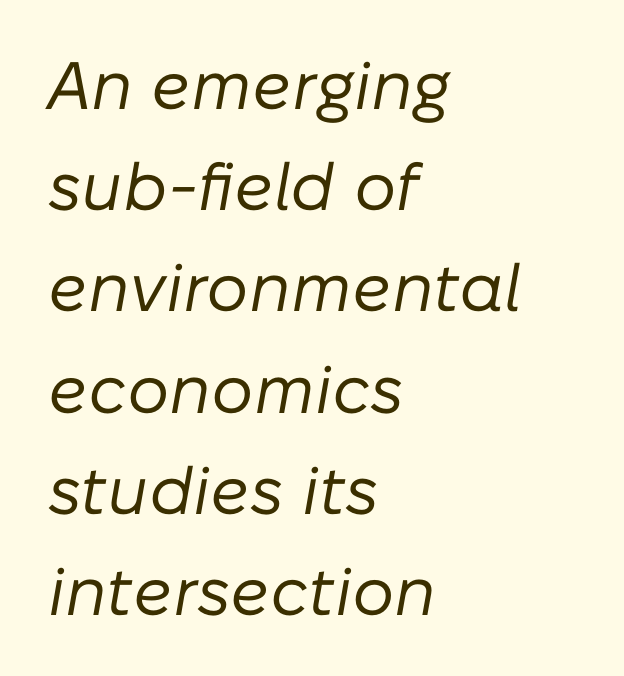
Q: Is the text bold? A: No.
Q: Is the text italic (slanted)? A: Yes, it leans right by about 10 degrees.
Q: Is the text underlined? A: No.
Q: How is the paragraph aligned? A: Left-aligned.
Q: Is the spacing between letters normal or unusually wide? A: Normal.
Q: Is the spacing between lines tight, normal or loose? A: Normal.
Q: Width (condensed, normal, or wide)? A: Normal.
Q: Stroke contrast? A: Low.
Q: x-height? A: Medium.
Q: Monospaced? A: No.
